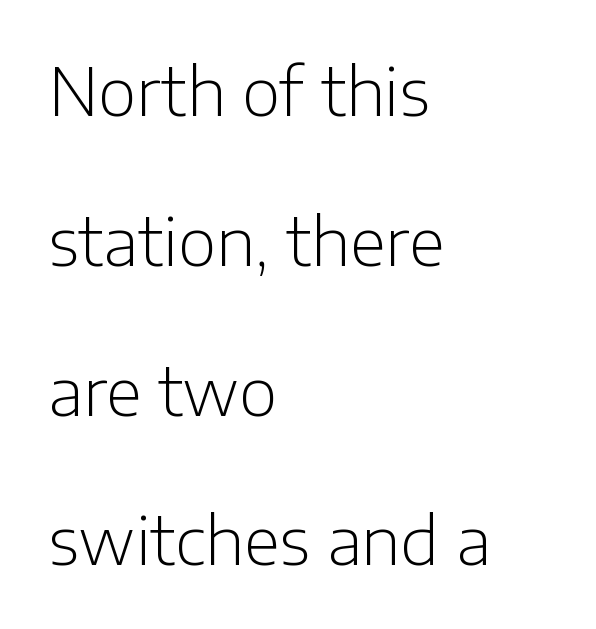
Q: Is the text bold? A: No.
Q: Is the text italic (slanted)? A: No, it is upright.
Q: Is the typeface a serif or a sans-serif typeface? A: Sans-serif.
Q: Is the text underlined? A: No.
Q: How is the paragraph aligned? A: Left-aligned.
Q: Is the spacing between letters normal or unusually wide? A: Normal.
Q: Is the spacing between lines tight, normal or loose? A: Loose.
Q: Width (condensed, normal, or wide)? A: Normal.
Q: Stroke contrast? A: Low.
Q: x-height? A: Medium.
Q: Monospaced? A: No.
